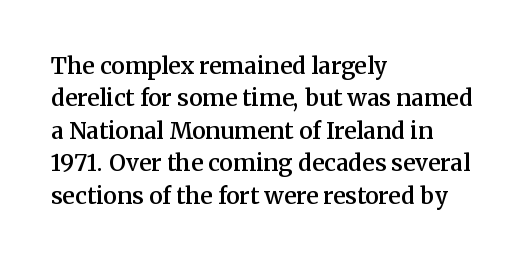
Compared with typical body copy, the letter spacing here is the same. The ragged edge is on the right, which tells us the setting is flush left. The line-height multiplier appears to be the usual default. Is the type bold? Partly — it's a semibold, heavier than regular but not fully bold. Style check: upright.
